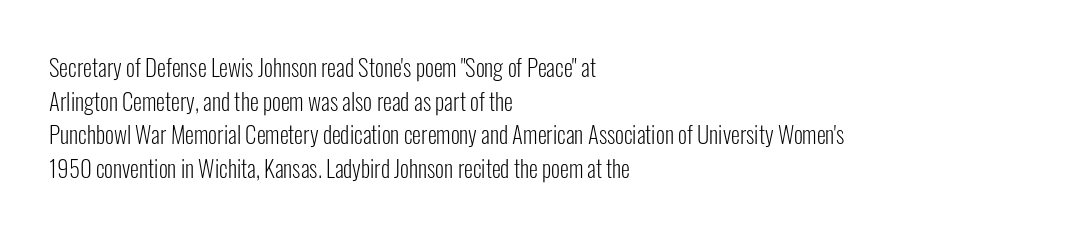
{"italic": "no", "bold": "no", "underline": "no", "align": "left", "line_spacing": "normal", "line_spacing_ratio": 1.46, "letter_spacing": "normal", "letter_spacing_em": 0.0, "glyph_px": 23}
